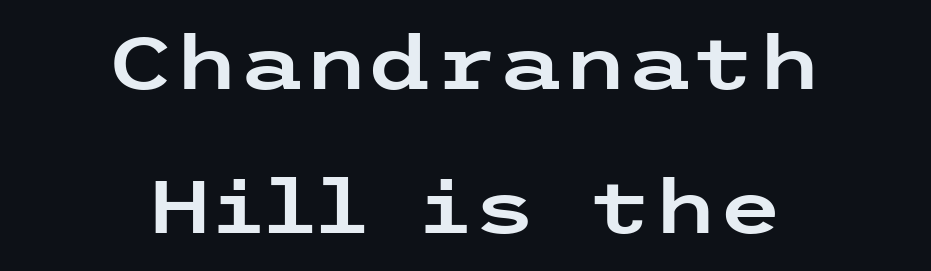
Q: Is the text italic (slanted)? A: No, it is upright.
Q: Is the typeface a serif or a sans-serif typeface? A: Sans-serif.
Q: Is the text underlined? A: No.
Q: How is the paragraph aligned? A: Centered.
Q: Is the spacing between letters normal or unusually wide? A: Normal.
Q: Is the spacing between lines tight, normal or loose? A: Loose.
Q: Width (condensed, normal, or wide)? A: Wide.
Q: Stroke contrast? A: Low.
Q: x-height? A: Medium.
